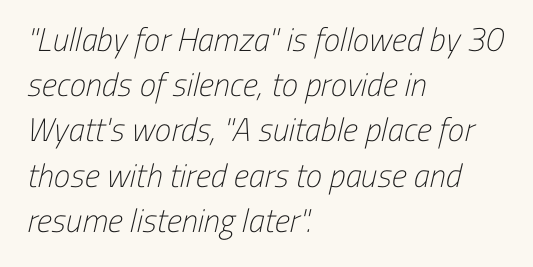
Q: Is the text bold? A: No.
Q: Is the typeface a serif or a sans-serif typeface? A: Sans-serif.
Q: Is the text underlined? A: No.
Q: How is the paragraph aligned? A: Left-aligned.
Q: Is the spacing between letters normal or unusually wide? A: Normal.
Q: Is the spacing between lines tight, normal or loose? A: Normal.
Q: Width (condensed, normal, or wide)? A: Condensed.
Q: Stroke contrast? A: Low.
Q: x-height? A: Medium.
Q: Monospaced? A: No.
